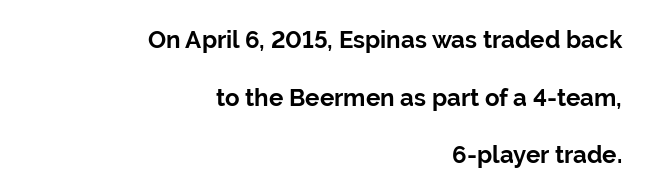
No word sits above an underline. Notice how the stems are strictly vertical — no italics here. Airy leading. Heavy-handed strokes throughout: this text is bold. Alignment: flush right. What stands out about the letter spacing? Nothing — it is the standard amount.
